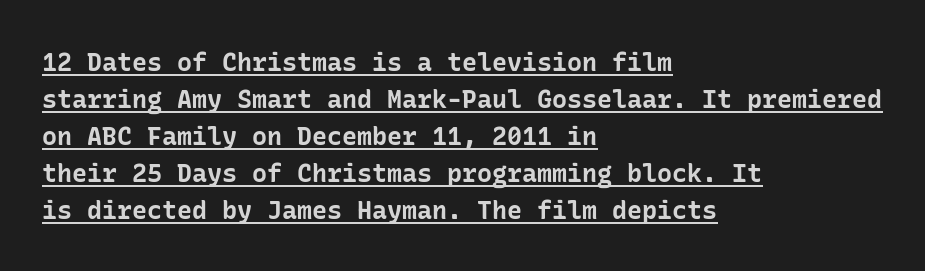
The image shows 25 px bold type, upright; set left-aligned, normal line spacing (1.48x), normal letter spacing, underlined.
